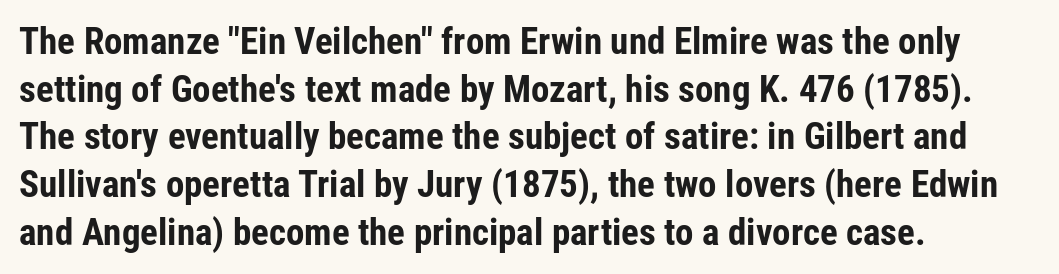
Q: Is the text bold? A: Yes.
Q: Is the text italic (slanted)? A: No, it is upright.
Q: Is the typeface a serif or a sans-serif typeface? A: Sans-serif.
Q: Is the text underlined? A: No.
Q: How is the paragraph aligned? A: Left-aligned.
Q: Is the spacing between letters normal or unusually wide? A: Normal.
Q: Is the spacing between lines tight, normal or loose? A: Normal.
Q: Width (condensed, normal, or wide)? A: Condensed.
Q: Stroke contrast? A: Low.
Q: x-height? A: Medium.
Q: Monospaced? A: No.
